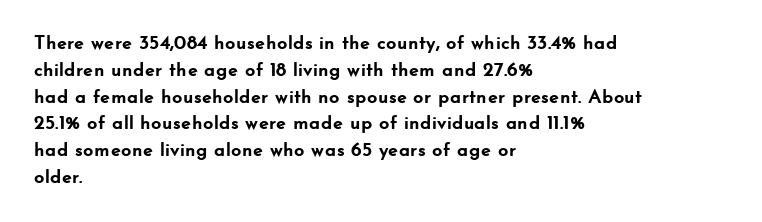
The image shows 20 px bold type, upright; set left-aligned, normal line spacing (1.34x), normal letter spacing, not underlined.
